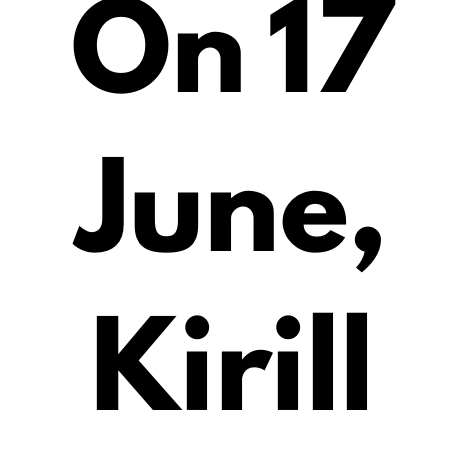
The image shows 76 px heavy sans-serif type, upright; set centered, loose line spacing (2.09x), normal letter spacing, not underlined; low stroke contrast and a small x-height.
